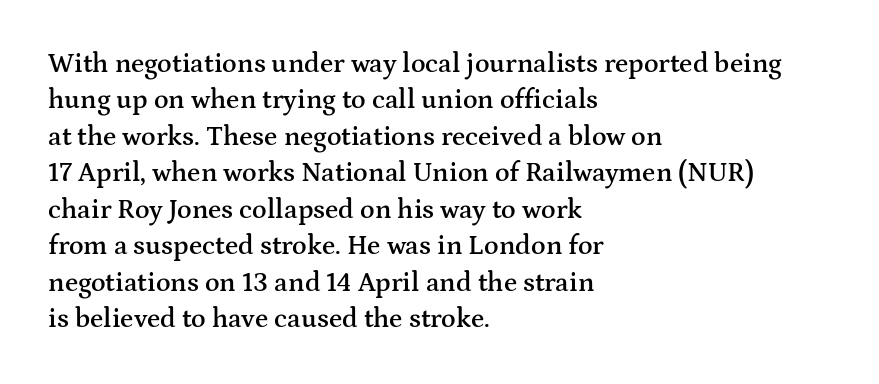
Q: Is the text bold? A: Semi-bold.
Q: Is the text italic (slanted)? A: No, it is upright.
Q: Is the text underlined? A: No.
Q: How is the paragraph aligned? A: Left-aligned.
Q: Is the spacing between letters normal or unusually wide? A: Normal.
Q: Is the spacing between lines tight, normal or loose? A: Normal.
